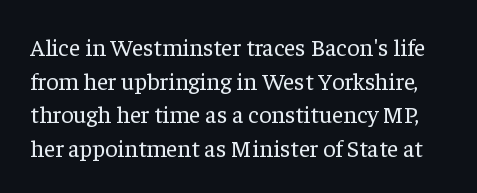
Q: Is the text bold? A: No.
Q: Is the text italic (slanted)? A: No, it is upright.
Q: Is the text underlined? A: No.
Q: Is the spacing between letters normal or unusually wide? A: Normal.
Q: Is the spacing between lines tight, normal or loose? A: Normal.
